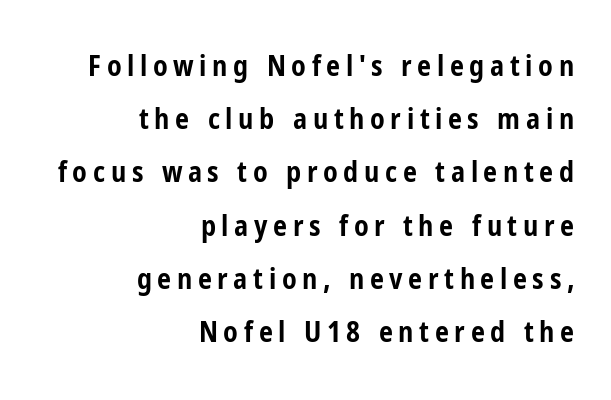
The image shows 28 px bold, condensed sans-serif type, upright; set right-aligned, loose line spacing (1.9x), unusually wide letter spacing (+0.2 em), not underlined; low stroke contrast and a medium x-height.
